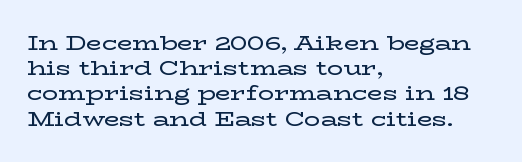
{"italic": "no", "underline": "no", "align": "left", "line_spacing": "normal", "line_spacing_ratio": 1.26, "letter_spacing": "normal", "letter_spacing_em": 0.0, "glyph_px": 20}
